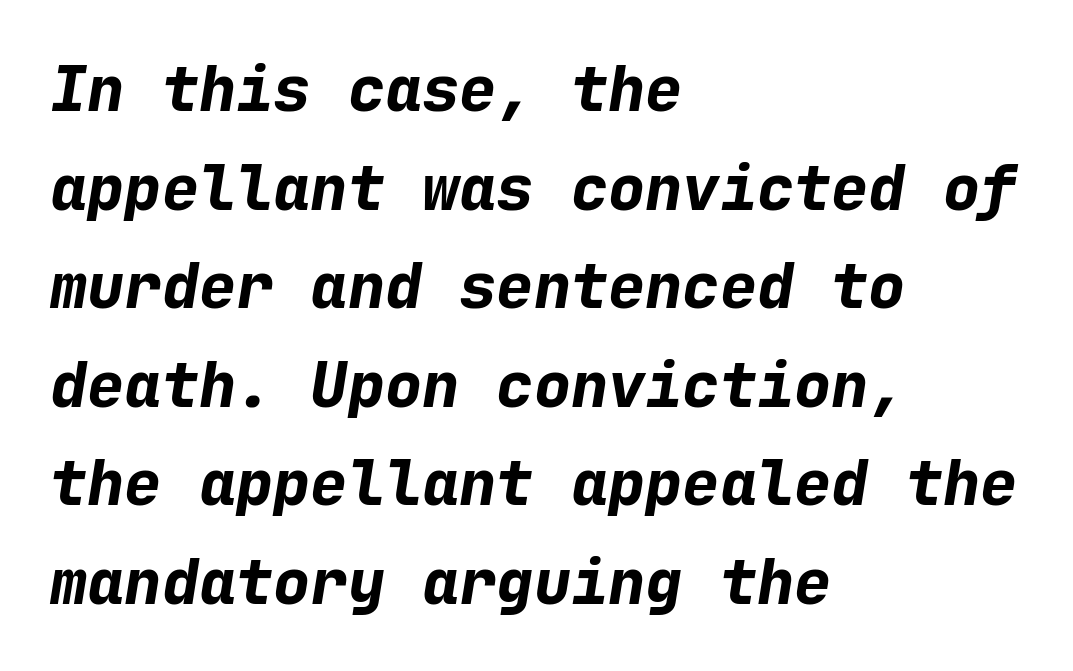
{"italic": "yes", "lean": "right", "slant_degrees": 9, "bold": "yes", "weight": "bold", "width": "normal", "stroke_contrast": "low", "x_height": "medium", "monospaced": "yes", "underline": "no", "align": "left", "line_spacing": "normal", "line_spacing_ratio": 1.59, "letter_spacing": "normal", "letter_spacing_em": 0.0, "glyph_px": 62}
